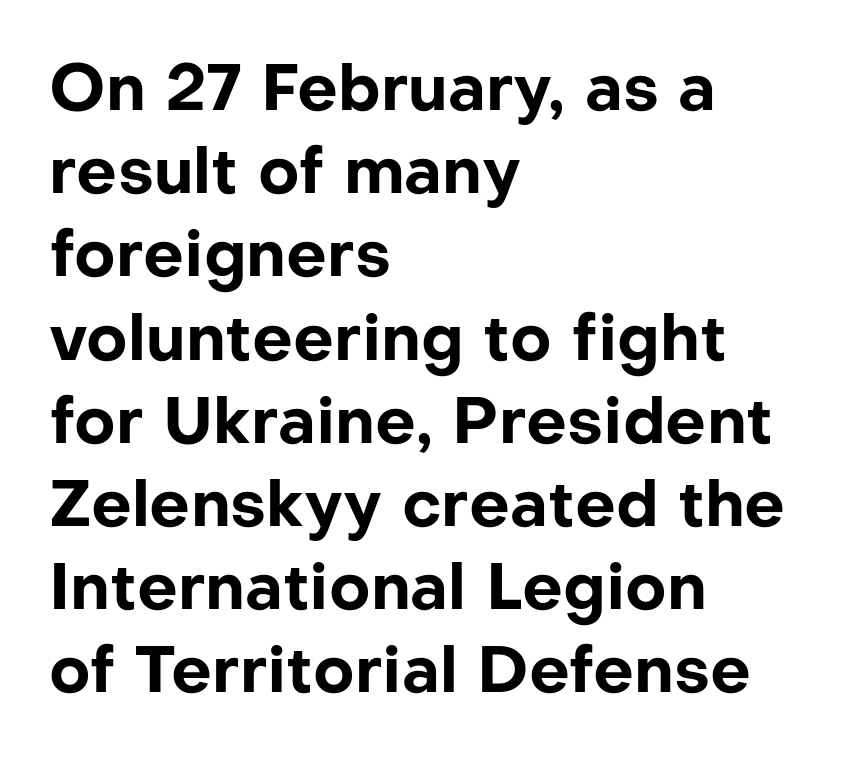
Q: Is the text bold? A: Yes.
Q: Is the text italic (slanted)? A: No, it is upright.
Q: Is the typeface a serif or a sans-serif typeface? A: Sans-serif.
Q: Is the text underlined? A: No.
Q: How is the paragraph aligned? A: Left-aligned.
Q: Is the spacing between letters normal or unusually wide? A: Normal.
Q: Is the spacing between lines tight, normal or loose? A: Normal.
Q: Width (condensed, normal, or wide)? A: Normal.
Q: Stroke contrast? A: Low.
Q: x-height? A: Medium.
Q: Monospaced? A: No.
